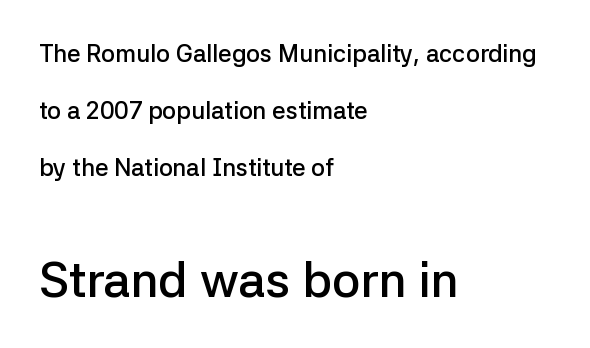
{"serif": "no", "italic": "no", "bold": "semi", "weight": "semibold", "width": "normal", "stroke_contrast": "low", "x_height": "medium", "monospaced": "no", "underline": "no", "align": "left", "line_spacing": "loose", "line_spacing_ratio": 2.38, "letter_spacing": "normal", "letter_spacing_em": 0.0, "larger_block": "second", "size_ratio": 2.04, "glyph_px": 49}
